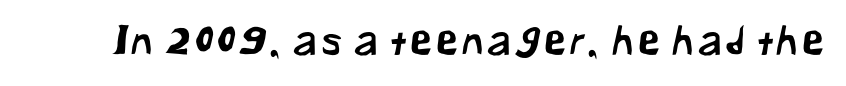
Q: Is the typeface a serif or a sans-serif typeface? A: Sans-serif.
Q: Is the text underlined? A: No.
Q: Width (condensed, normal, or wide)? A: Normal.
Q: Stroke contrast? A: Low.
Q: x-height? A: Medium.
Q: Monospaced? A: No.
